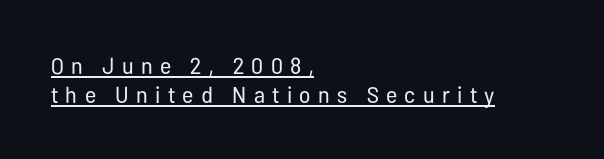
The image shows 23 px text type, upright; set left-aligned, normal line spacing (1.26x), unusually wide letter spacing (+0.32 em), underlined.
